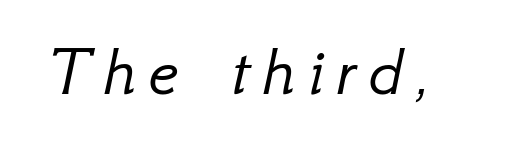
The image shows 72 px light type, italic (leaning right); set not underlined; low stroke contrast and a small x-height.
